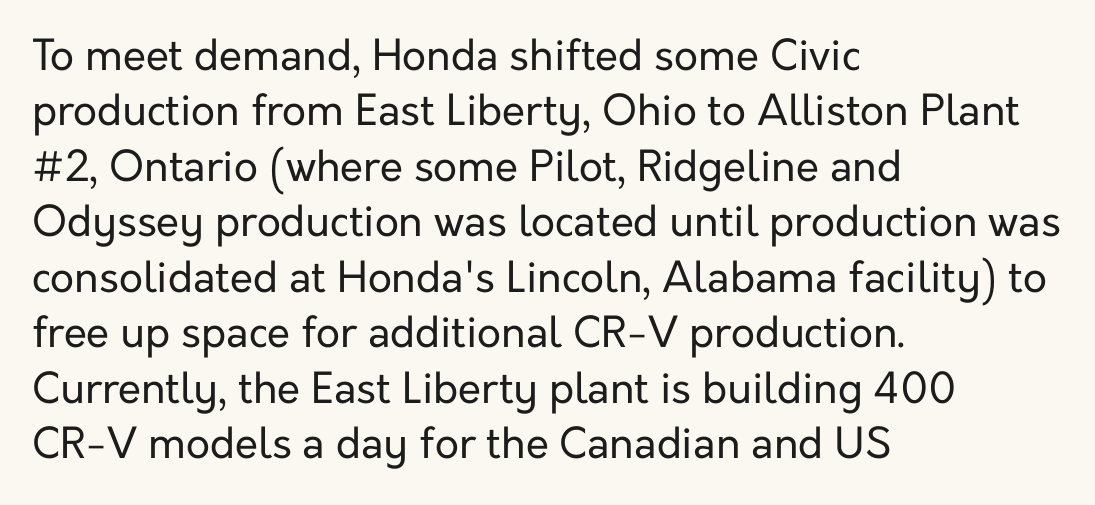
Style check: upright. Is the letter spacing exaggerated? No — it looks like the ordinary default. Decoration check: the copy has no underline. A normal amount of white space separates one row of letters from the next.
